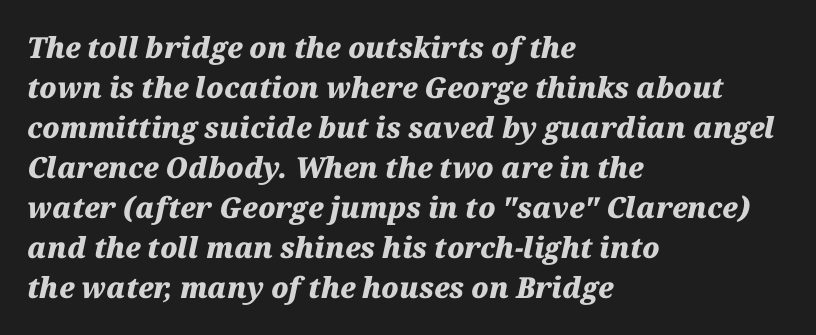
Note the varied advance widths — an 'i' is clearly narrower than an 'm'. Line starts are locked; line ends wander. This sample uses plain, unmodified letter spacing. Tall strokes in this sample are angled rather than plumb. The block of text has a typical density, with ordinary space between rows. Heavy-handed strokes throughout: this text is bold.
